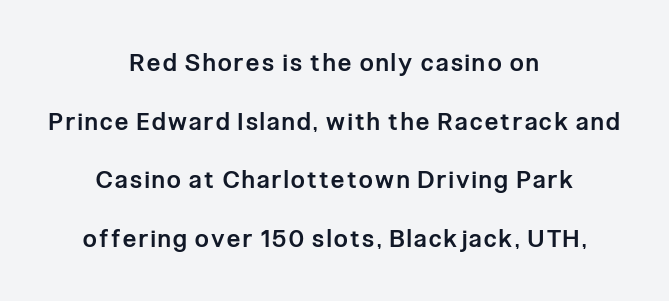
Horizontal alignment here is central, giving a formal, balanced look. Compared with typical paragraphs, the rows here are farther apart. Moderately thickened strokes mark this as semibold type. This is the regular roman posture of the typeface.
